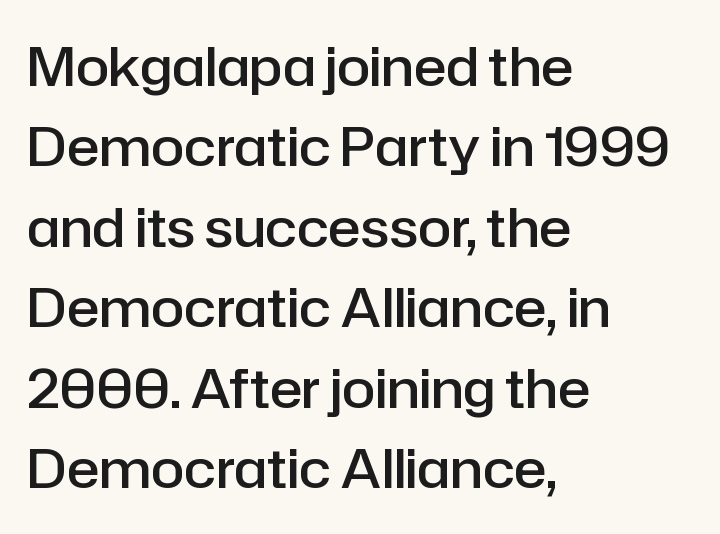
{"serif": "no", "italic": "no", "bold": "semi", "weight": "semibold", "width": "normal", "stroke_contrast": "low", "x_height": "medium", "monospaced": "no", "underline": "no", "align": "left", "line_spacing": "normal", "line_spacing_ratio": 1.49, "letter_spacing": "normal", "letter_spacing_em": 0.0, "glyph_px": 54}
